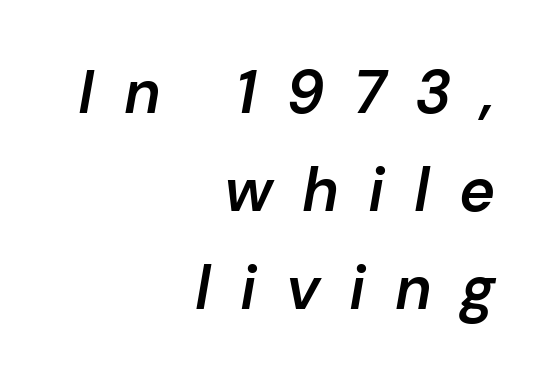
Alignment: flush right. Observe the wide spacing: letters keep a clear distance from each other. The words here are not underlined. Summary of vertical rhythm: regular, with standard interline spacing. This is moderately heavy type, rendered in semibold.
